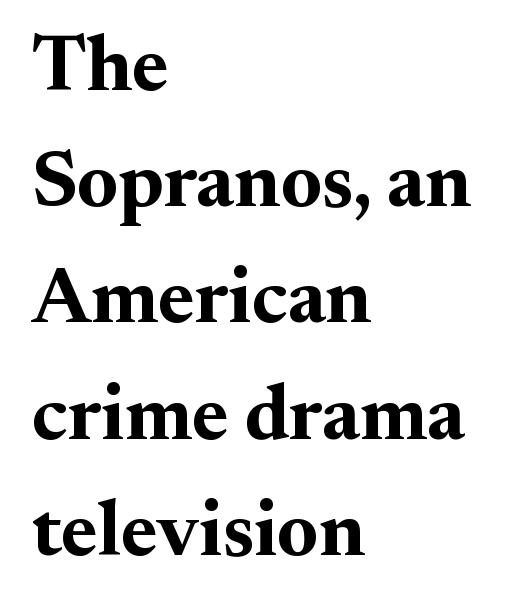
{"serif": "yes", "italic": "no", "bold": "yes", "weight": "bold", "width": "normal", "stroke_contrast": "medium", "x_height": "small", "monospaced": "no", "underline": "no", "align": "left", "line_spacing": "normal", "line_spacing_ratio": 1.49, "letter_spacing": "normal", "letter_spacing_em": 0.0, "glyph_px": 78}
